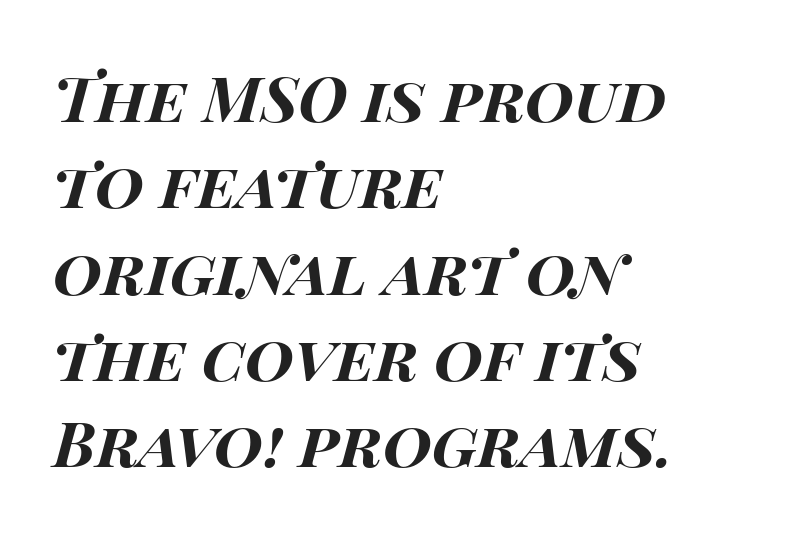
The image shows 63 px bold, wide type, italic (leaning right); set left-aligned, normal line spacing (1.37x), normal letter spacing, not underlined; high stroke contrast and a large x-height.
